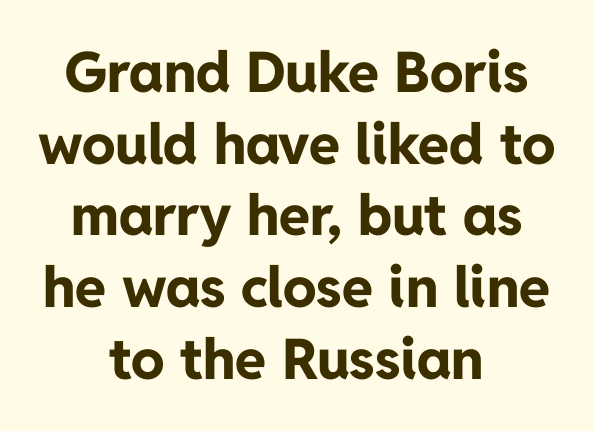
{"serif": "no", "italic": "no", "bold": "yes", "weight": "bold", "width": "normal", "stroke_contrast": "low", "x_height": "medium", "monospaced": "no", "underline": "no", "align": "center", "line_spacing": "normal", "line_spacing_ratio": 1.28, "letter_spacing": "normal", "letter_spacing_em": 0.0, "glyph_px": 56}
